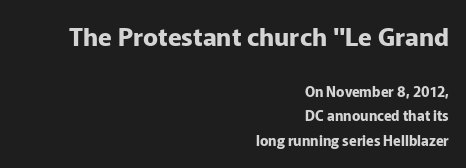
The image shows 25 px bold type, upright; set right-aligned, line spacing 1.73x, normal letter spacing, not underlined; the first (top) block is 1.79x larger.
